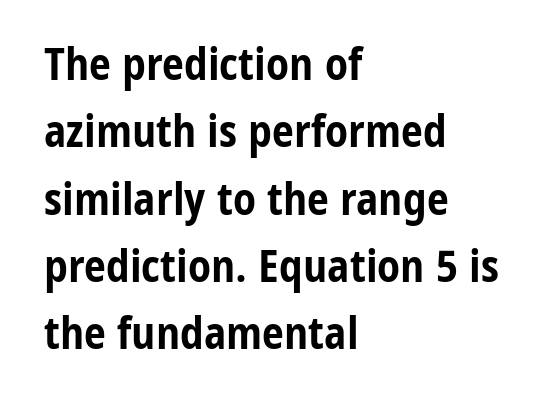
The image shows 44 px bold, condensed sans-serif type, upright; set left-aligned, normal line spacing (1.53x), normal letter spacing, not underlined; low stroke contrast and a medium x-height.
